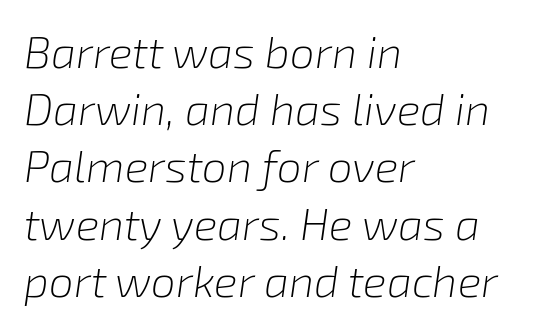
Think standard paragraph weight, or any step lighter than that. The passage shown is typed in a proportional face where columns would drift. If you measured baseline to baseline, you'd find a middling distance. Slant detected: the letters are inclined. The compositor pushed each line to the left boundary.
